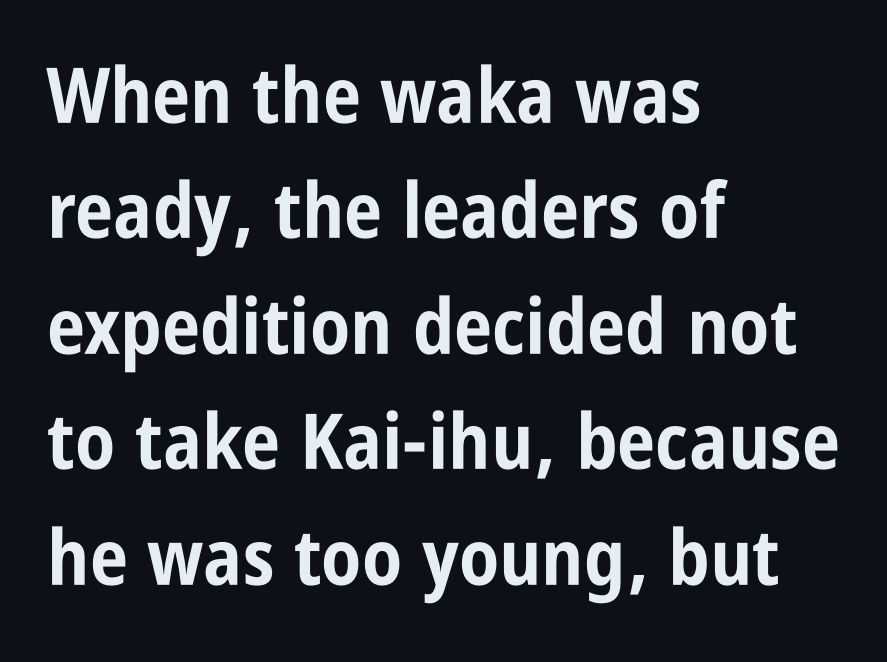
Q: Is the text bold? A: Yes.
Q: Is the text italic (slanted)? A: No, it is upright.
Q: Is the typeface a serif or a sans-serif typeface? A: Sans-serif.
Q: Is the text underlined? A: No.
Q: How is the paragraph aligned? A: Left-aligned.
Q: Is the spacing between letters normal or unusually wide? A: Normal.
Q: Is the spacing between lines tight, normal or loose? A: Normal.
Q: Width (condensed, normal, or wide)? A: Condensed.
Q: Stroke contrast? A: Low.
Q: x-height? A: Large.
Q: Monospaced? A: No.
